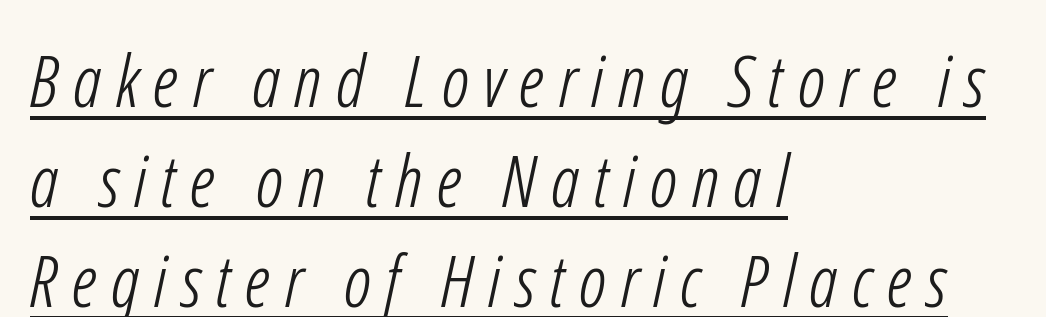
Looks like someone drew a line under every word here. This sample uses a sans-serif face. Proportional: the letters do not fall into vertical columns. Compared with a typical body face, this is equally light or lighter still. Students, note that the glyphs here are deliberately spaced far apart.
